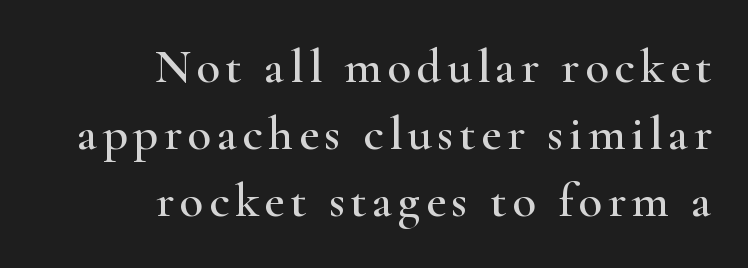
Q: Is the text italic (slanted)? A: No, it is upright.
Q: Is the typeface a serif or a sans-serif typeface? A: Serif.
Q: Is the text underlined? A: No.
Q: How is the paragraph aligned? A: Right-aligned.
Q: Is the spacing between lines tight, normal or loose? A: Normal.
Q: Width (condensed, normal, or wide)? A: Wide.
Q: Stroke contrast? A: High.
Q: x-height? A: Small.
Q: Monospaced? A: No.
